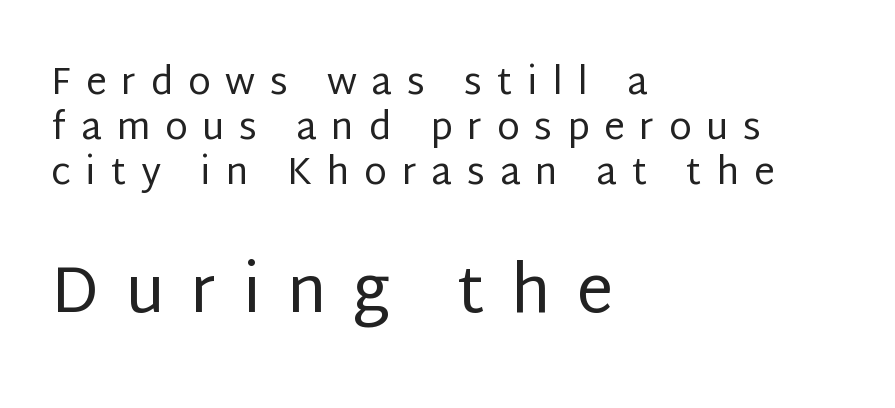
{"serif": "no", "italic": "no", "bold": "no", "weight": "regular", "width": "normal", "stroke_contrast": "low", "x_height": "large", "monospaced": "no", "underline": "no", "align": "left", "line_spacing_ratio": 1.21, "letter_spacing": "wide", "letter_spacing_em": 0.4, "larger_block": "second", "size_ratio": 1.76, "glyph_px": 65}
